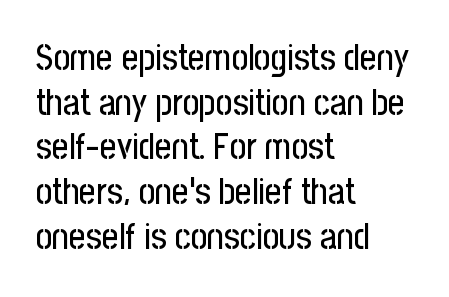
Q: Is the text italic (slanted)? A: No, it is upright.
Q: Is the typeface a serif or a sans-serif typeface? A: Sans-serif.
Q: Is the text underlined? A: No.
Q: How is the paragraph aligned? A: Left-aligned.
Q: Is the spacing between letters normal or unusually wide? A: Normal.
Q: Width (condensed, normal, or wide)? A: Condensed.
Q: Stroke contrast? A: Low.
Q: x-height? A: Medium.
Q: Monospaced? A: No.
